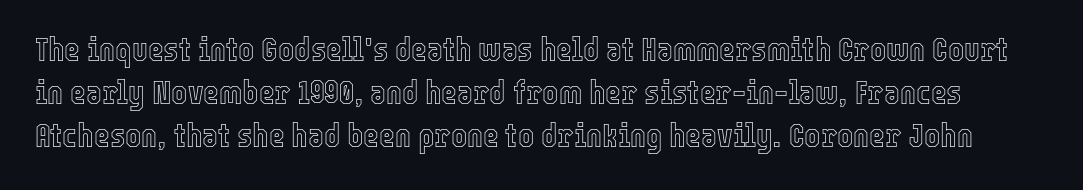
{"italic": "no", "width": "condensed", "x_height": "medium", "monospaced": "no", "underline": "no", "line_spacing": "normal", "line_spacing_ratio": 1.27, "letter_spacing": "normal", "letter_spacing_em": 0.0, "glyph_px": 34}
